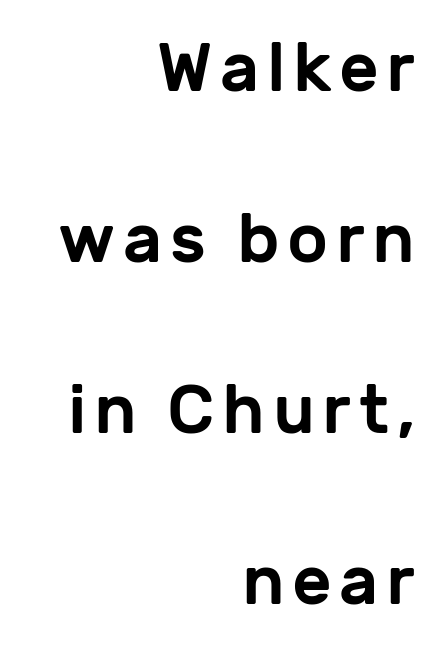
All the whitespace from short lines collects on the left. The passage shown is not underscored anywhere. The type family on display is of the sans-serif kind. The letters stand upright; this is a roman face. If you measured baseline to baseline, you'd find a long distance. Looks like regular typesetting: each glyph gets only the width it needs.
